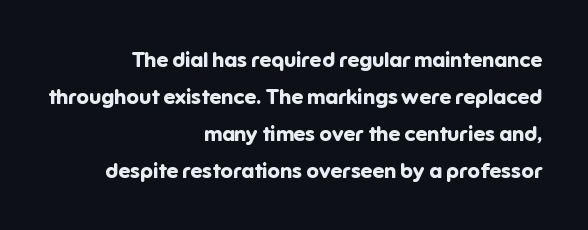
{"italic": "no", "bold": "yes", "underline": "no", "align": "right", "line_spacing_ratio": 1.76, "letter_spacing": "normal", "letter_spacing_em": 0.0, "glyph_px": 21}
